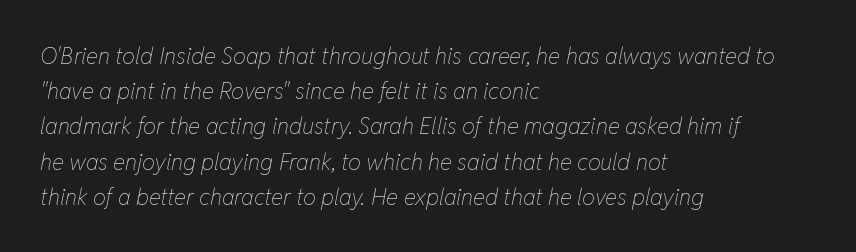
Horizontal bands of white between lines are of average thickness. The text carries the slant typical of an italic or oblique font. Plain, unruled lines of type. Observe the ordinary spacing: letters are neighbours, not strangers.
